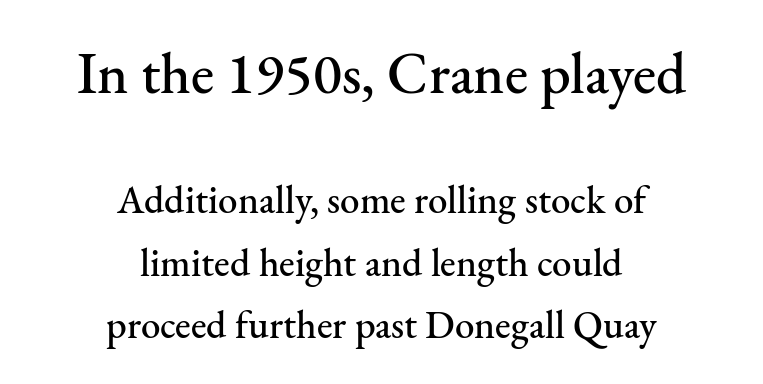
Q: Is the text italic (slanted)? A: No, it is upright.
Q: Is the typeface a serif or a sans-serif typeface? A: Serif.
Q: Is the text underlined? A: No.
Q: How is the paragraph aligned? A: Centered.
Q: Is the spacing between letters normal or unusually wide? A: Normal.
Q: Is the spacing between lines tight, normal or loose? A: Normal.
Q: Which block of text is set in a larger size, the first (top) or the second (bottom)? A: The first (top) one.
Q: Width (condensed, normal, or wide)? A: Normal.
Q: Stroke contrast? A: Medium.
Q: x-height? A: Small.
Q: Monospaced? A: No.
